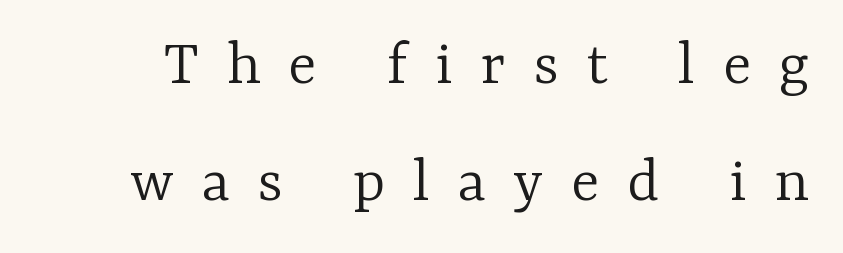
The image shows 66 px light serif type, upright; set line spacing 1.78x, unusually wide letter spacing (+0.42 em), not underlined; low stroke contrast and a medium x-height.
